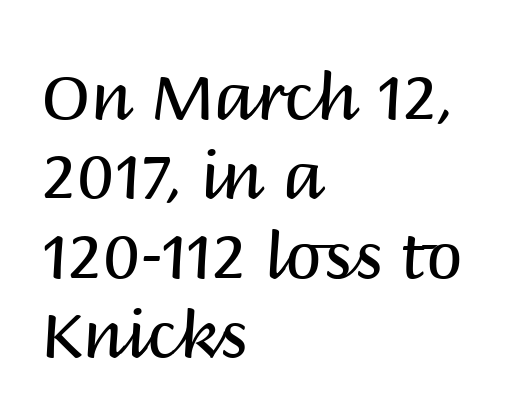
The compositor pushed each line to the left boundary. The passage shown is typed in a proportional face where columns would drift. Look at the bottom of the vertical strokes: they stop flat, with no serifs. Is the letter spacing exaggerated? No — it looks like the ordinary default.
